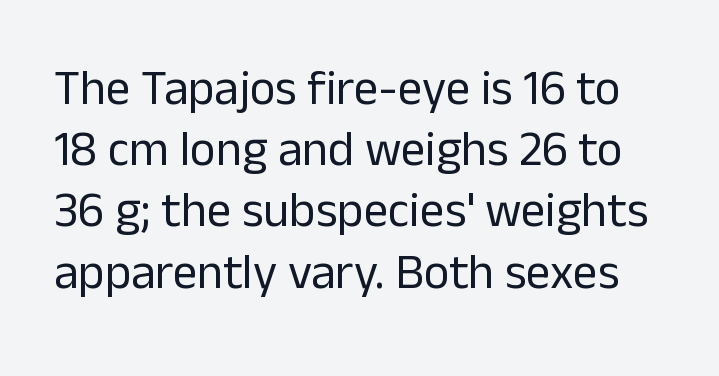
{"serif": "no", "italic": "no", "bold": "no", "weight": "regular", "width": "normal", "stroke_contrast": "low", "x_height": "medium", "monospaced": "no", "underline": "no", "line_spacing": "normal", "line_spacing_ratio": 1.25, "letter_spacing": "normal", "letter_spacing_em": 0.0, "glyph_px": 49}
